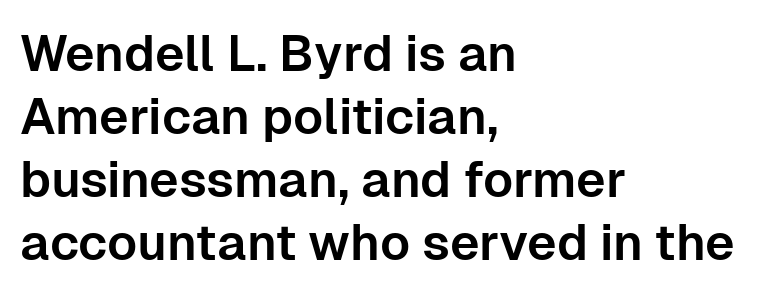
What stands out about the letter spacing? Nothing — it is the standard amount. Words float on clear page, feet unadorned. Think of a printed novel: that variable character pitch is what you see here. What's the leading like? Ordinary, nothing unusual.
